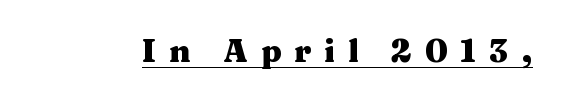
{"serif": "yes", "italic": "no", "bold": "yes", "weight": "heavy", "width": "wide", "stroke_contrast": "medium", "x_height": "medium", "monospaced": "no", "underline": "yes", "letter_spacing": "wide", "letter_spacing_em": 0.42, "glyph_px": 31}
